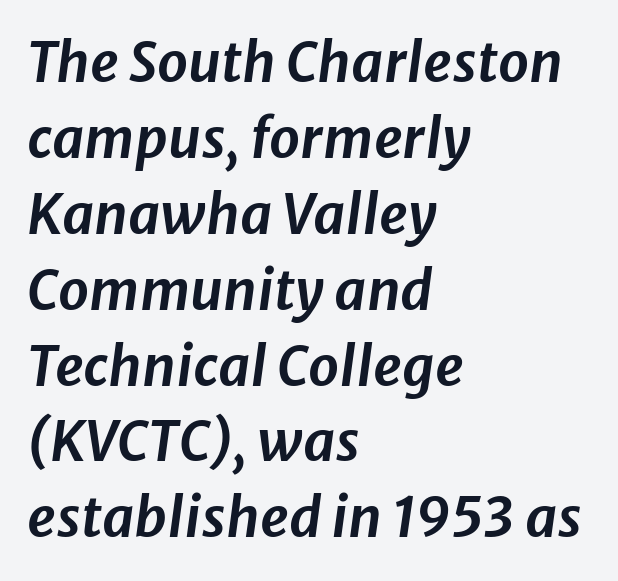
Q: Is the text italic (slanted)? A: Yes, it leans right by about 8 degrees.
Q: Is the text underlined? A: No.
Q: How is the paragraph aligned? A: Left-aligned.
Q: Is the spacing between letters normal or unusually wide? A: Normal.
Q: Is the spacing between lines tight, normal or loose? A: Normal.
Q: Width (condensed, normal, or wide)? A: Normal.
Q: Stroke contrast? A: Low.
Q: x-height? A: Medium.
Q: Monospaced? A: No.
